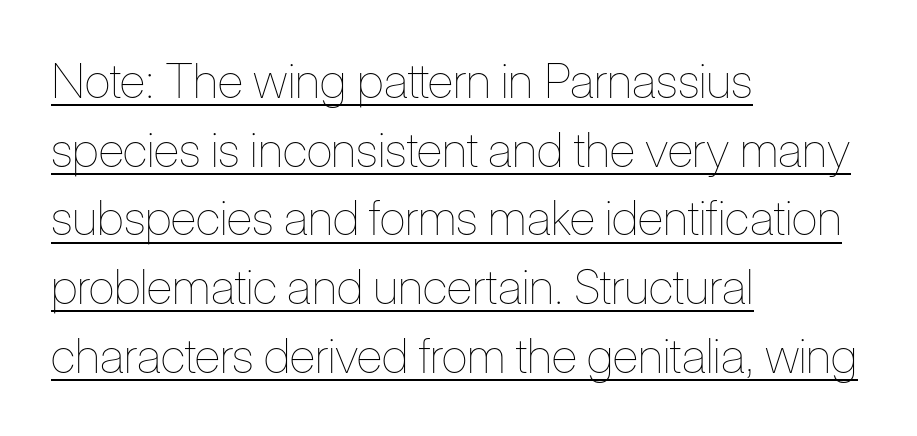
{"italic": "no", "bold": "no", "weight": "thin", "width": "condensed", "stroke_contrast": "low", "x_height": "medium", "monospaced": "no", "underline": "yes", "align": "left", "line_spacing": "normal", "line_spacing_ratio": 1.43, "letter_spacing": "normal", "letter_spacing_em": 0.0, "glyph_px": 48}
